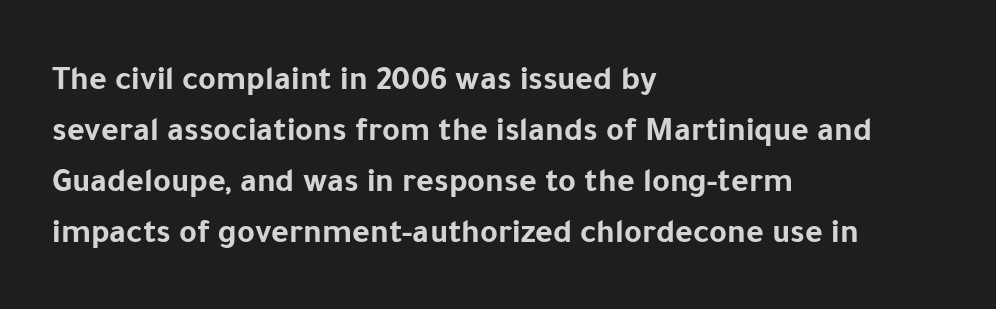
Q: Is the text bold? A: Yes.
Q: Is the text italic (slanted)? A: No, it is upright.
Q: Is the typeface a serif or a sans-serif typeface? A: Sans-serif.
Q: Is the text underlined? A: No.
Q: How is the paragraph aligned? A: Left-aligned.
Q: Is the spacing between letters normal or unusually wide? A: Normal.
Q: Is the spacing between lines tight, normal or loose? A: Normal.
Q: Width (condensed, normal, or wide)? A: Normal.
Q: Stroke contrast? A: Low.
Q: x-height? A: Medium.
Q: Monospaced? A: No.
